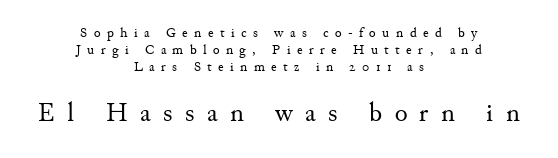
Q: Is the text bold? A: No.
Q: Is the text italic (slanted)? A: No, it is upright.
Q: Is the text underlined? A: No.
Q: How is the paragraph aligned? A: Centered.
Q: Is the spacing between letters normal or unusually wide? A: Unusually wide.
Q: Which block of text is set in a larger size, the first (top) or the second (bottom)? A: The second (bottom) one.
